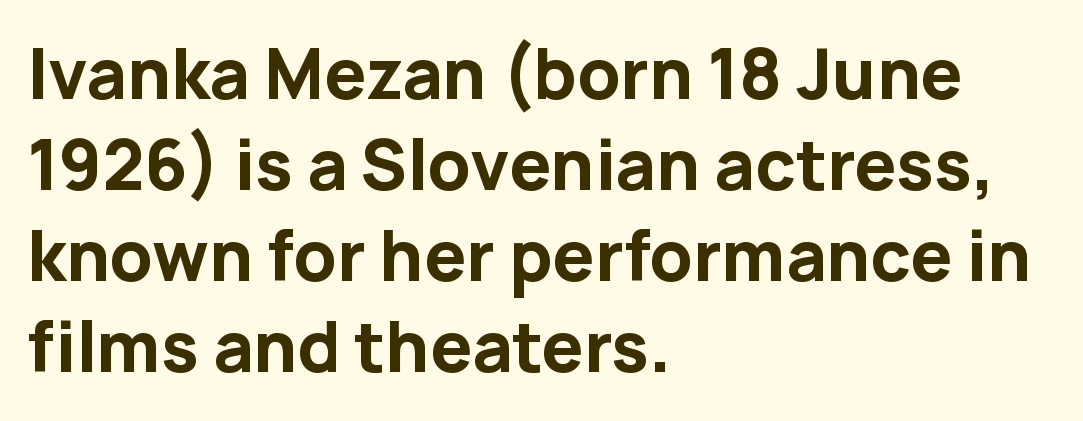
Does the weight exceed regular? Yes, all the way to bold. In terms of letterspacing, this is plain default setting. The rendering shows plain stroke endings on the letterforms — a sans-serif design. Proportional: the letters do not fall into vertical columns.
